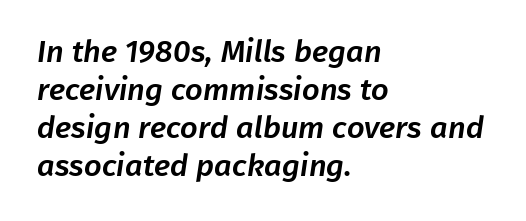
The image shows 31 px sans-serif type; set left-aligned, line spacing 1.23x, normal letter spacing, not underlined; low stroke contrast and a medium x-height.
